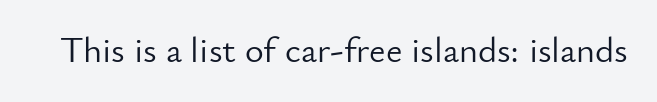
{"serif": "no", "italic": "no", "bold": "no", "weight": "light", "width": "normal", "stroke_contrast": "low", "x_height": "small", "monospaced": "no", "underline": "no", "letter_spacing": "normal", "letter_spacing_em": 0.0, "glyph_px": 36}
